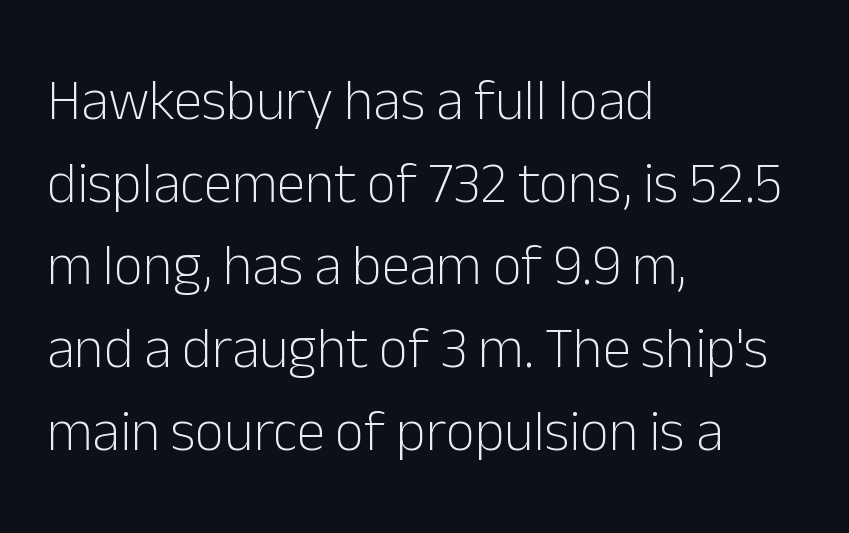
What stands out about the letter spacing? Nothing — it is the standard amount. The type family on display is of the sans-serif kind. Stems here are at most as thick as an everyday book face. In CSS terms this would be text-align: left. A typesetter would call this proportional, since set widths differ per character.
